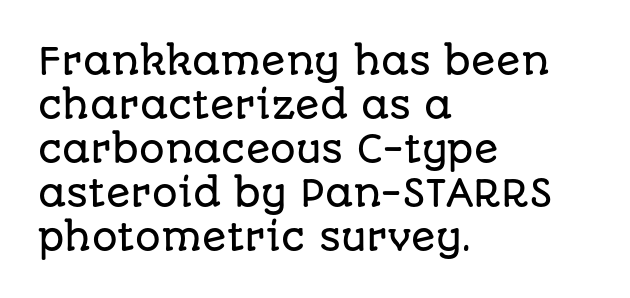
{"serif": "no", "italic": "no", "width": "normal", "stroke_contrast": "low", "x_height": "large", "monospaced": "no", "underline": "no", "align": "left", "line_spacing_ratio": 1.22, "letter_spacing": "normal", "letter_spacing_em": 0.0, "glyph_px": 36}
